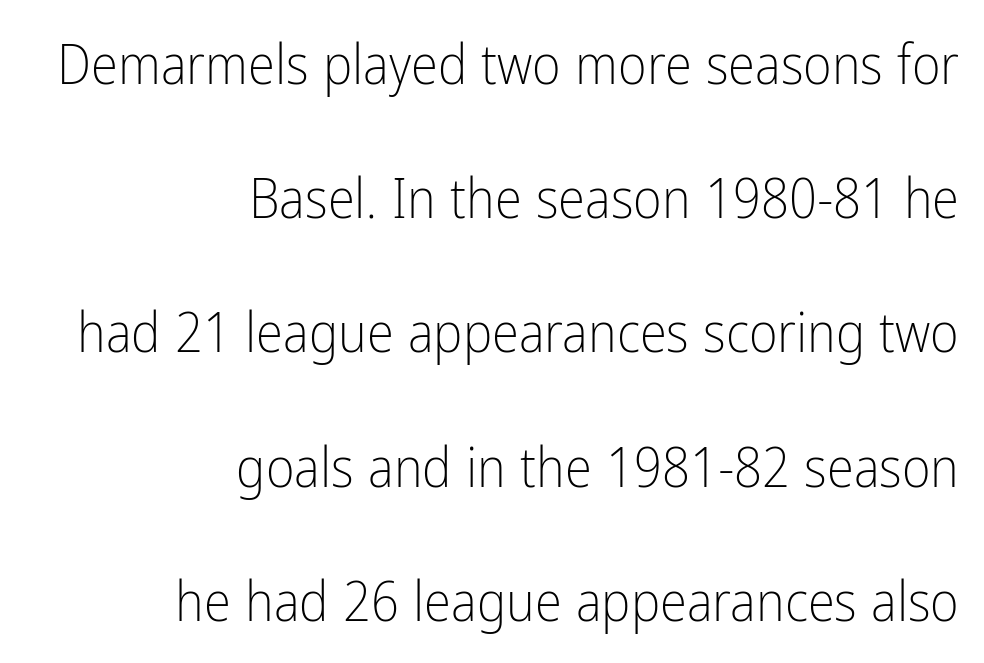
Proportional: the letters do not fall into vertical columns. A light-to-regular cut is what we see here. Line spacing here is loose. Note: no serifs on the glyphs. The paragraph shown leans on its right margin. Beneath every word, the page is bare.
